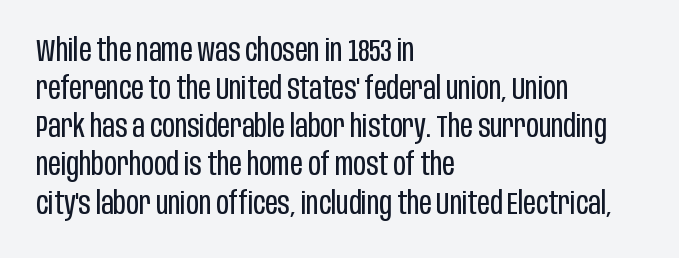
Quick note: not italic, upright. The letters carry no serifs — their stems end cleanly without finishing strokes. The passage shown is typed in a proportional face where columns would drift. Compared with a centered layout, this one pins lines to the left instead.
